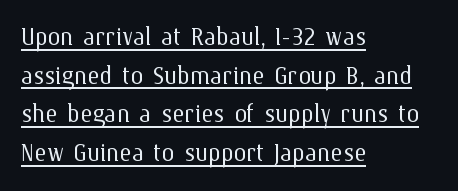
Think of a printed novel: that variable character pitch is what you see here. Summary of weight: not heavy and not bold. No italicization has been applied; the sample stays upright. The typesetter chose a ragged-right arrangement here. Tracking here is standard; glyphs follow each other at the usual distance. The glyphs are accompanied by a horizontal stroke just below them.
